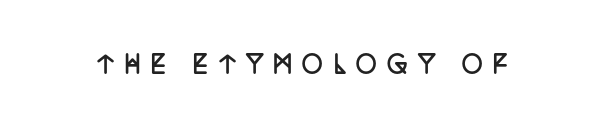
The image shows 23 px bold type, upright; set unusually wide letter spacing (+0.43 em), not underlined.
